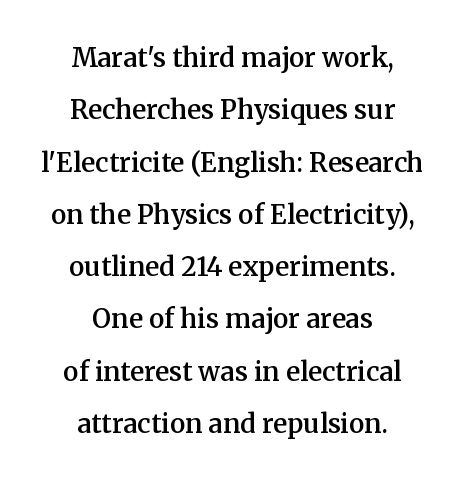
Q: Is the text bold? A: Semi-bold.
Q: Is the text italic (slanted)? A: No, it is upright.
Q: Is the text underlined? A: No.
Q: How is the paragraph aligned? A: Centered.
Q: Is the spacing between letters normal or unusually wide? A: Normal.
Q: Is the spacing between lines tight, normal or loose? A: Loose.
